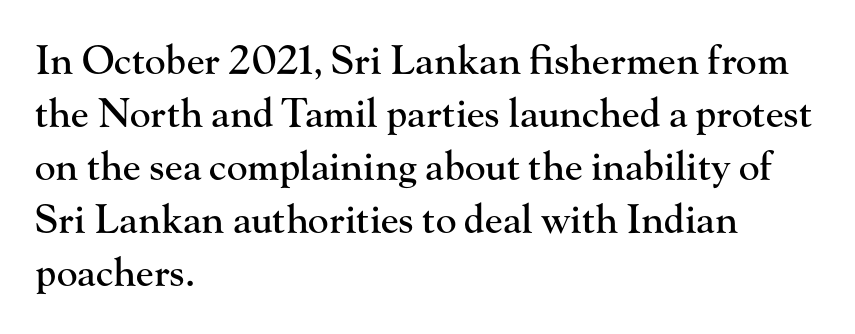
{"serif": "yes", "italic": "no", "width": "normal", "stroke_contrast": "high", "x_height": "small", "monospaced": "no", "underline": "no", "align": "left", "line_spacing": "normal", "line_spacing_ratio": 1.36, "letter_spacing": "normal", "letter_spacing_em": 0.0, "glyph_px": 39}
